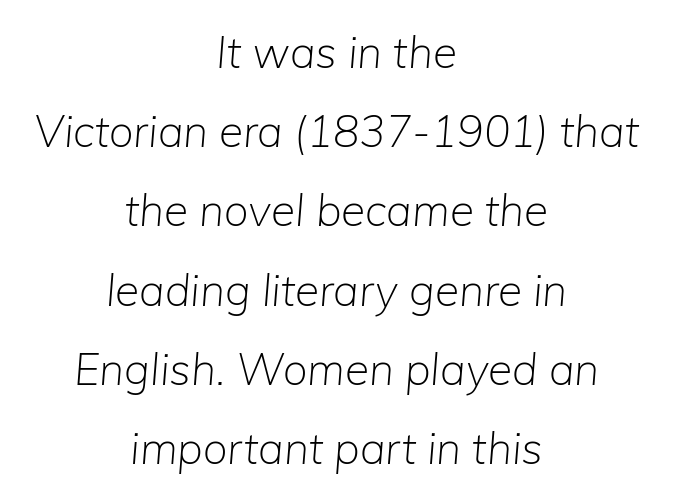
Q: Is the text bold? A: No.
Q: Is the text italic (slanted)? A: Yes, it leans right by about 5 degrees.
Q: Is the text underlined? A: No.
Q: How is the paragraph aligned? A: Centered.
Q: Is the spacing between letters normal or unusually wide? A: Normal.
Q: Width (condensed, normal, or wide)? A: Normal.
Q: Stroke contrast? A: Low.
Q: x-height? A: Medium.
Q: Monospaced? A: No.
